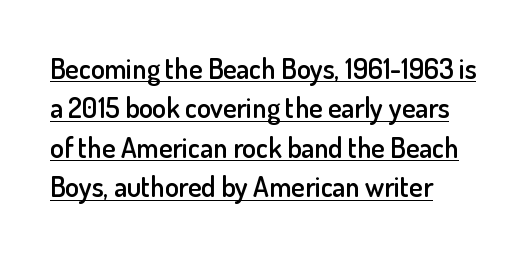
The lettering stays uniformly vertical, giving the passage a roman look. The passage shown is typed in a proportional face where columns would drift. Look at the tracking — it's just the regular setting, nothing added. The sample has been set in demibold, a notch under bold.
